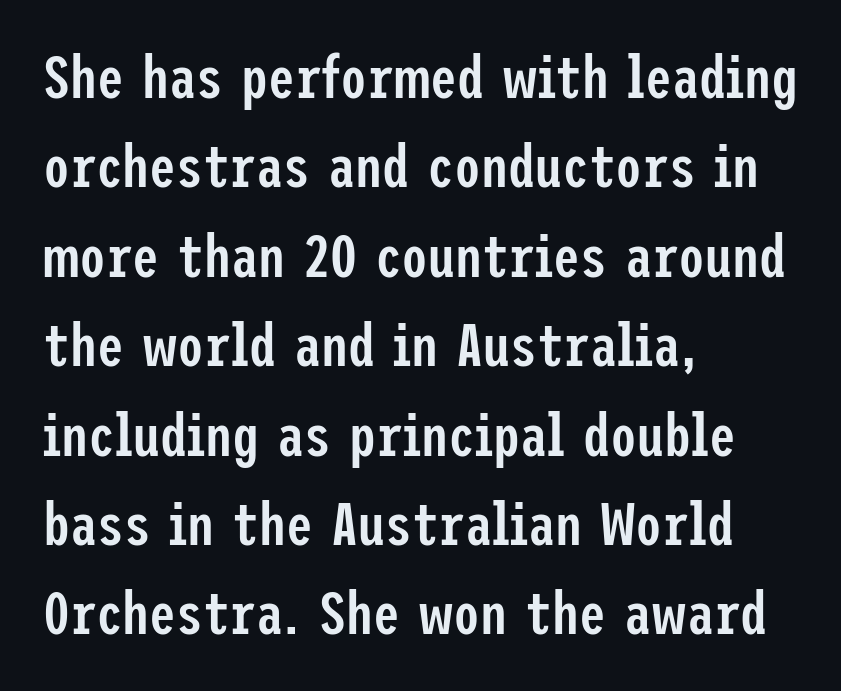
The image shows 60 px semibold, condensed sans-serif type, upright; set left-aligned, normal line spacing (1.49x), normal letter spacing, not underlined; low stroke contrast and a medium x-height.
